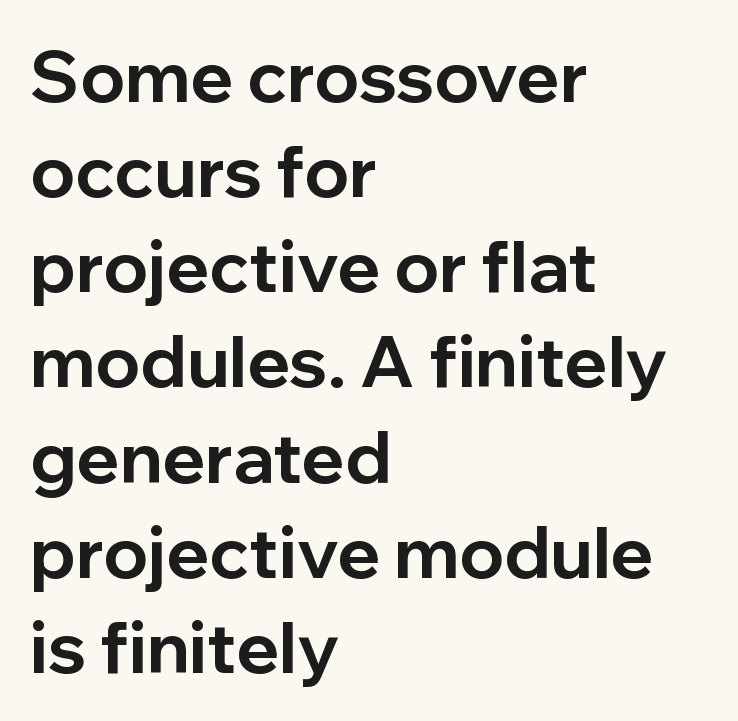
Nobody drew a line under any word here. Leftover space on each line is placed entirely after the last word. A sans-serif font was chosen for this passage. Summary of vertical rhythm: regular, with standard interline spacing.
